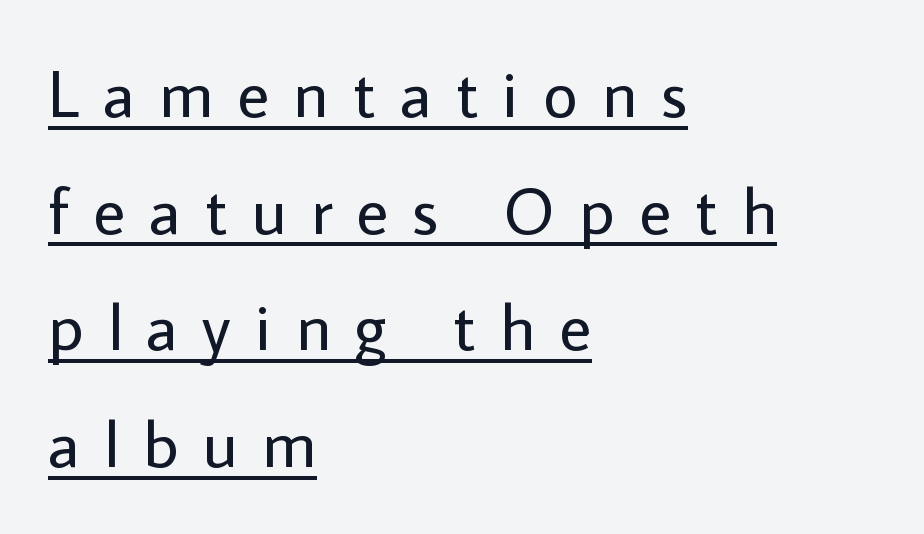
The image shows 67 px regular-weight sans-serif type, upright; set left-aligned, line spacing 1.74x, unusually wide letter spacing (+0.36 em), underlined; low stroke contrast and a medium x-height.
